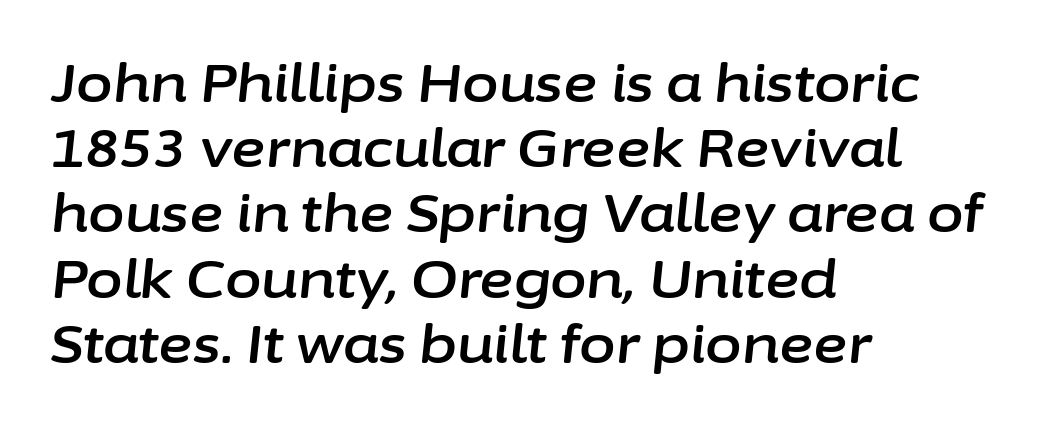
The image shows 53 px text type, italic (leaning right); set left-aligned, line spacing 1.23x, normal letter spacing, not underlined; low stroke contrast and a medium x-height.
